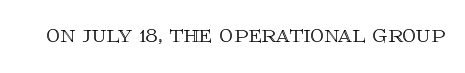
Here the designer chose a conventional face with non-uniform glyph widths. Each word holds together tightly as a unit, with standard inter-letter gaps. Italic? Not at all — the glyphs are vertical. This rendering features lettering with no underline.
